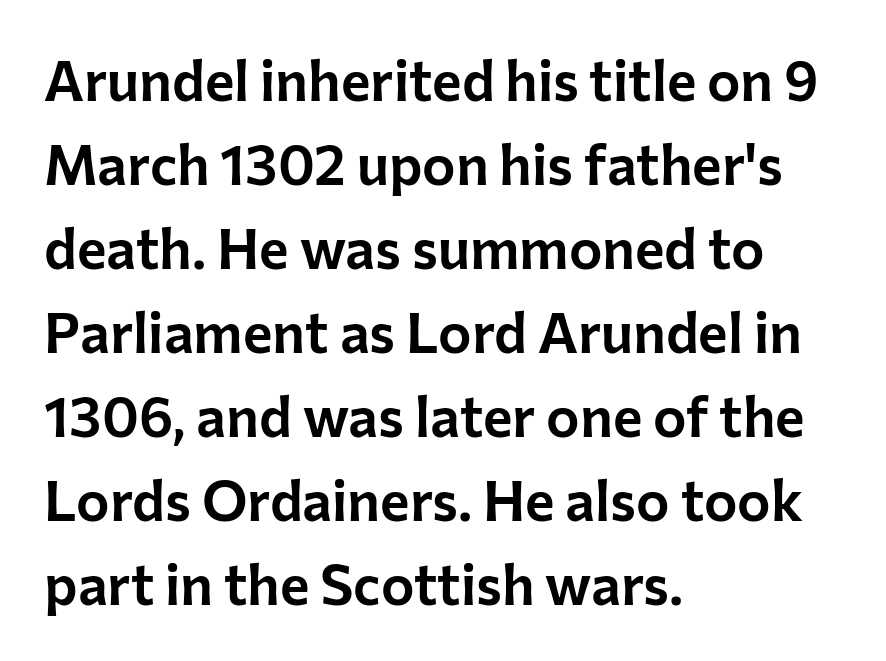
Q: Is the text italic (slanted)? A: No, it is upright.
Q: Is the typeface a serif or a sans-serif typeface? A: Sans-serif.
Q: Is the text underlined? A: No.
Q: How is the paragraph aligned? A: Left-aligned.
Q: Is the spacing between letters normal or unusually wide? A: Normal.
Q: Is the spacing between lines tight, normal or loose? A: Normal.
Q: Width (condensed, normal, or wide)? A: Normal.
Q: Stroke contrast? A: Low.
Q: x-height? A: Medium.
Q: Monospaced? A: No.
